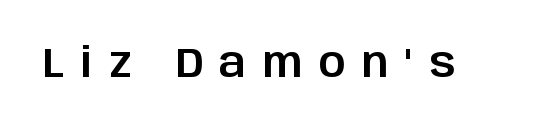
The image shows 42 px sans-serif type, upright; set unusually wide letter spacing (+0.4 em), not underlined; low stroke contrast and a large x-height.
